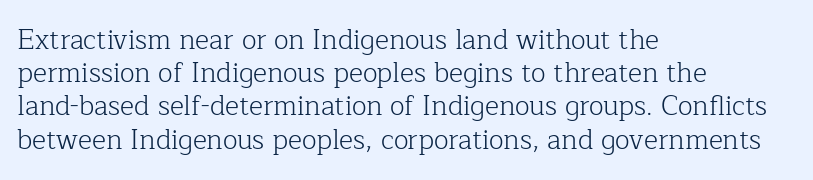
{"italic": "no", "bold": "no", "underline": "no", "align": "left", "line_spacing_ratio": 1.23, "letter_spacing": "normal", "letter_spacing_em": 0.0, "glyph_px": 27}
